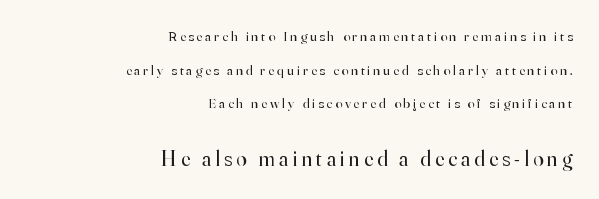
{"italic": "no", "bold": "no", "underline": "no", "align": "right", "line_spacing": "loose", "line_spacing_ratio": 2.4, "letter_spacing": "wide", "letter_spacing_em": 0.2, "larger_block": "second", "size_ratio": 1.5, "glyph_px": 21}
